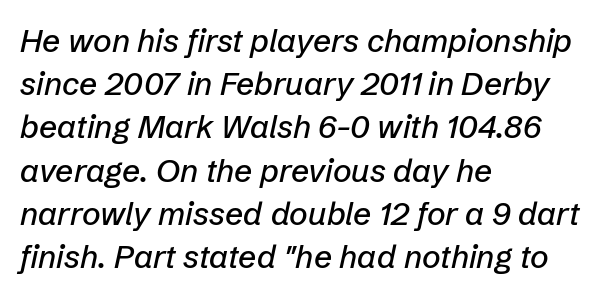
{"italic": "yes", "lean": "right", "slant_degrees": 12, "width": "normal", "stroke_contrast": "low", "x_height": "medium", "monospaced": "no", "underline": "no", "align": "left", "line_spacing": "normal", "line_spacing_ratio": 1.35, "letter_spacing": "normal", "letter_spacing_em": 0.0, "glyph_px": 32}
